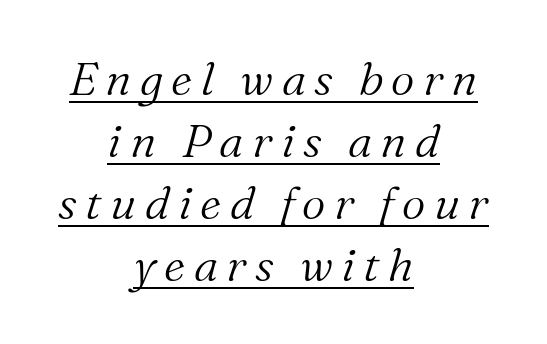
The image shows 46 px light serif type, italic (leaning right); set centered, normal line spacing (1.35x), underlined; medium stroke contrast and a medium x-height.
